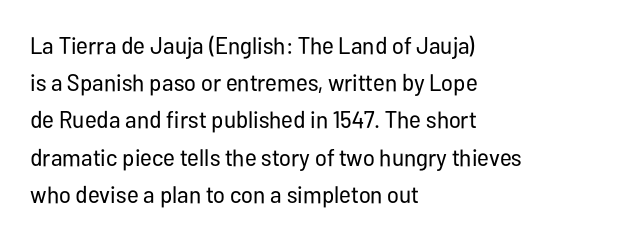
The image shows 24 px text type, upright; set left-aligned, normal line spacing (1.55x), normal letter spacing, not underlined.
